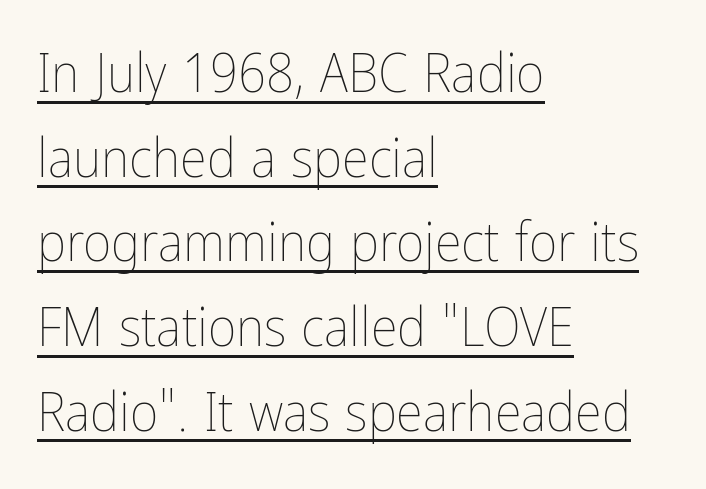
{"italic": "no", "bold": "no", "weight": "thin", "width": "condensed", "stroke_contrast": "low", "x_height": "medium", "monospaced": "no", "underline": "yes", "align": "left", "line_spacing": "normal", "line_spacing_ratio": 1.54, "letter_spacing": "normal", "letter_spacing_em": 0.0, "glyph_px": 55}
